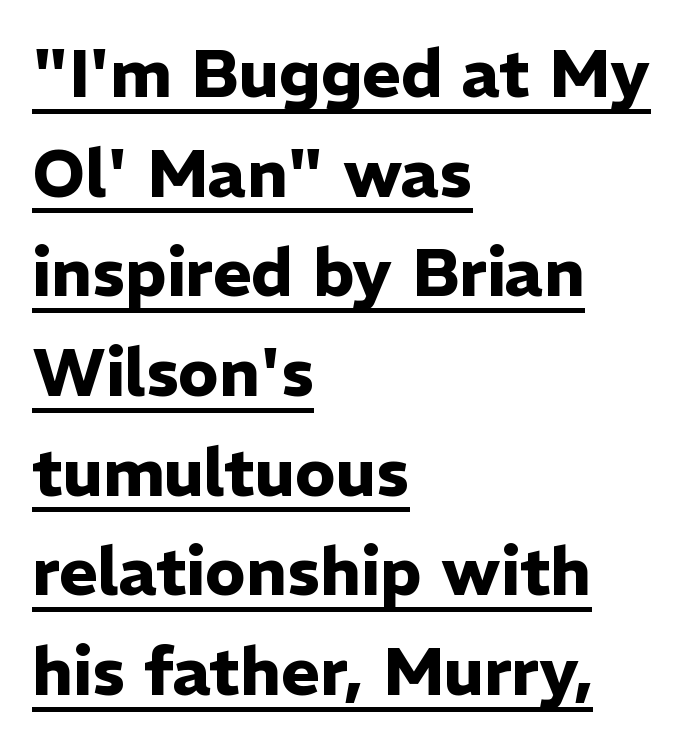
{"serif": "no", "italic": "no", "bold": "yes", "weight": "heavy", "width": "normal", "stroke_contrast": "low", "x_height": "medium", "monospaced": "no", "underline": "yes", "align": "left", "line_spacing": "normal", "line_spacing_ratio": 1.51, "letter_spacing": "normal", "letter_spacing_em": 0.0, "glyph_px": 66}
